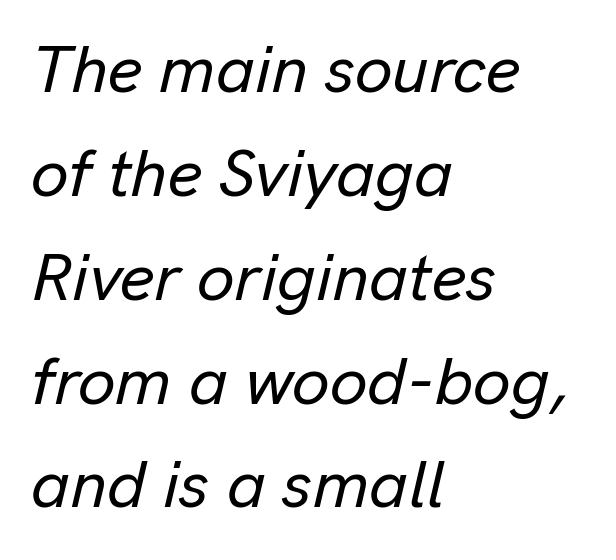
Q: Is the text italic (slanted)? A: Yes, it leans right by about 13 degrees.
Q: Is the text underlined? A: No.
Q: How is the paragraph aligned? A: Left-aligned.
Q: Is the spacing between letters normal or unusually wide? A: Normal.
Q: Is the spacing between lines tight, normal or loose? A: Normal.
Q: Width (condensed, normal, or wide)? A: Normal.
Q: Stroke contrast? A: Low.
Q: x-height? A: Medium.
Q: Monospaced? A: No.
